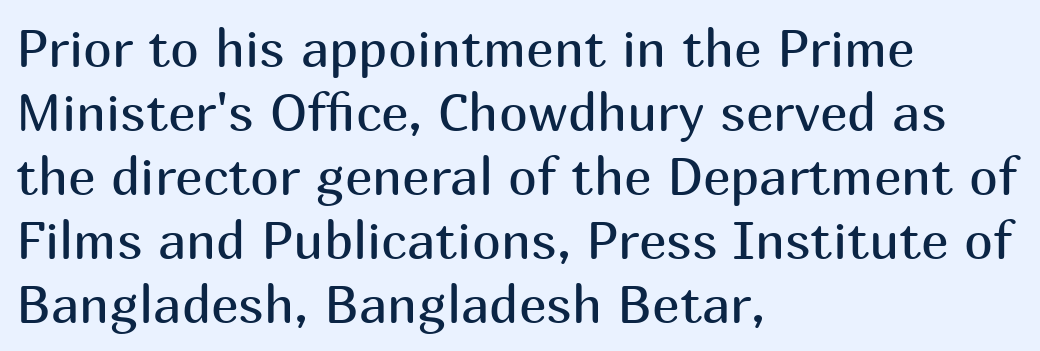
Q: Is the text bold? A: No.
Q: Is the text italic (slanted)? A: No, it is upright.
Q: Is the typeface a serif or a sans-serif typeface? A: Sans-serif.
Q: Is the text underlined? A: No.
Q: How is the paragraph aligned? A: Left-aligned.
Q: Is the spacing between letters normal or unusually wide? A: Normal.
Q: Width (condensed, normal, or wide)? A: Normal.
Q: Stroke contrast? A: Medium.
Q: x-height? A: Medium.
Q: Monospaced? A: No.
